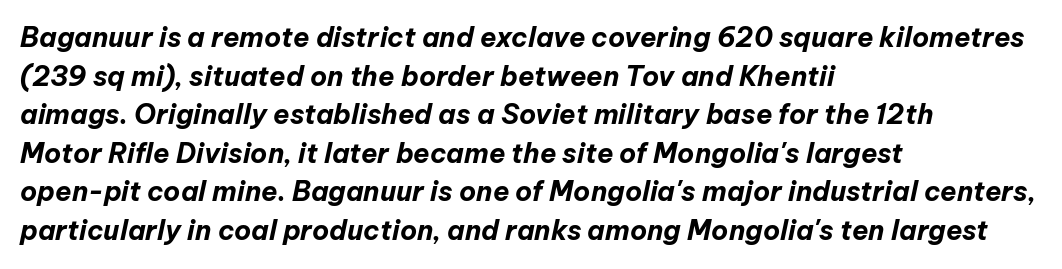
{"italic": "yes", "lean": "right", "slant_degrees": 12, "bold": "yes", "underline": "no", "align": "left", "line_spacing": "normal", "line_spacing_ratio": 1.43, "letter_spacing": "normal", "letter_spacing_em": 0.0, "glyph_px": 27}
